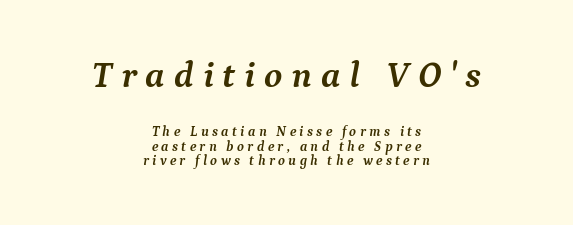
{"serif": "yes", "italic": "yes", "lean": "right", "slant_degrees": 9, "bold": "yes", "weight": "semibold", "width": "normal", "stroke_contrast": "medium", "x_height": "medium", "monospaced": "no", "underline": "no", "align": "center", "line_spacing": "tight", "line_spacing_ratio": 1.04, "letter_spacing": "wide", "letter_spacing_em": 0.24, "larger_block": "first", "size_ratio": 2.64, "glyph_px": 37}
